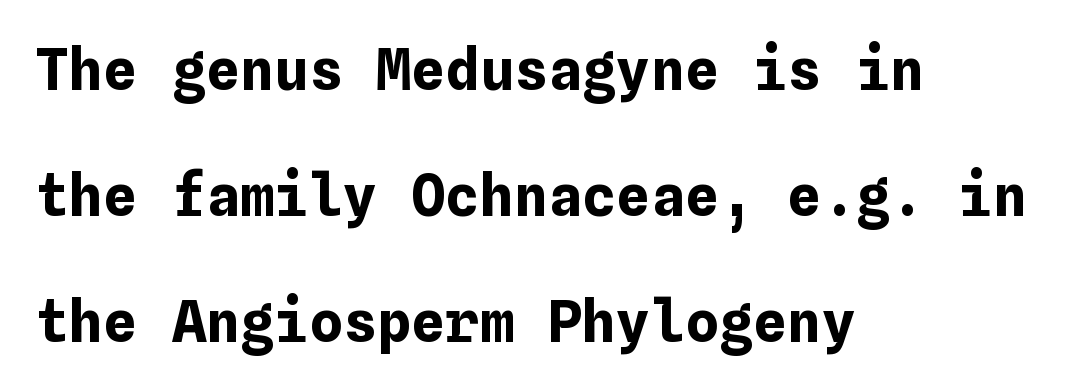
The image shows 57 px bold type, upright; set left-aligned, loose line spacing (2.21x), normal letter spacing, not underlined; low stroke contrast and a medium x-height.
